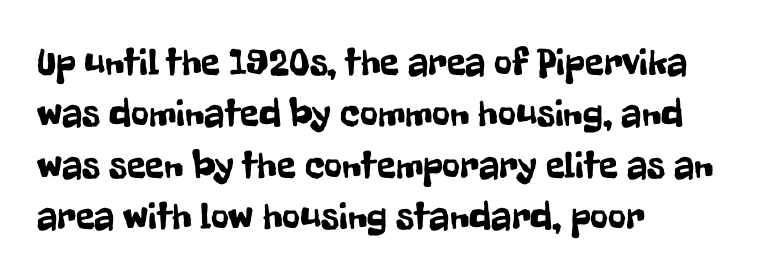
{"serif": "no", "italic": "no", "width": "condensed", "stroke_contrast": "low", "x_height": "medium", "monospaced": "no", "underline": "no", "align": "left", "line_spacing": "normal", "line_spacing_ratio": 1.32, "letter_spacing": "normal", "letter_spacing_em": 0.0, "glyph_px": 39}
